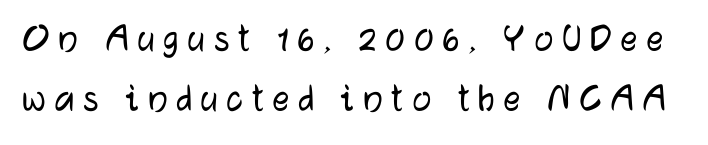
{"serif": "no", "italic": "no", "width": "normal", "stroke_contrast": "low", "x_height": "medium", "monospaced": "no", "underline": "no", "line_spacing": "normal", "line_spacing_ratio": 1.43, "letter_spacing": "wide", "letter_spacing_em": 0.21, "glyph_px": 42}
